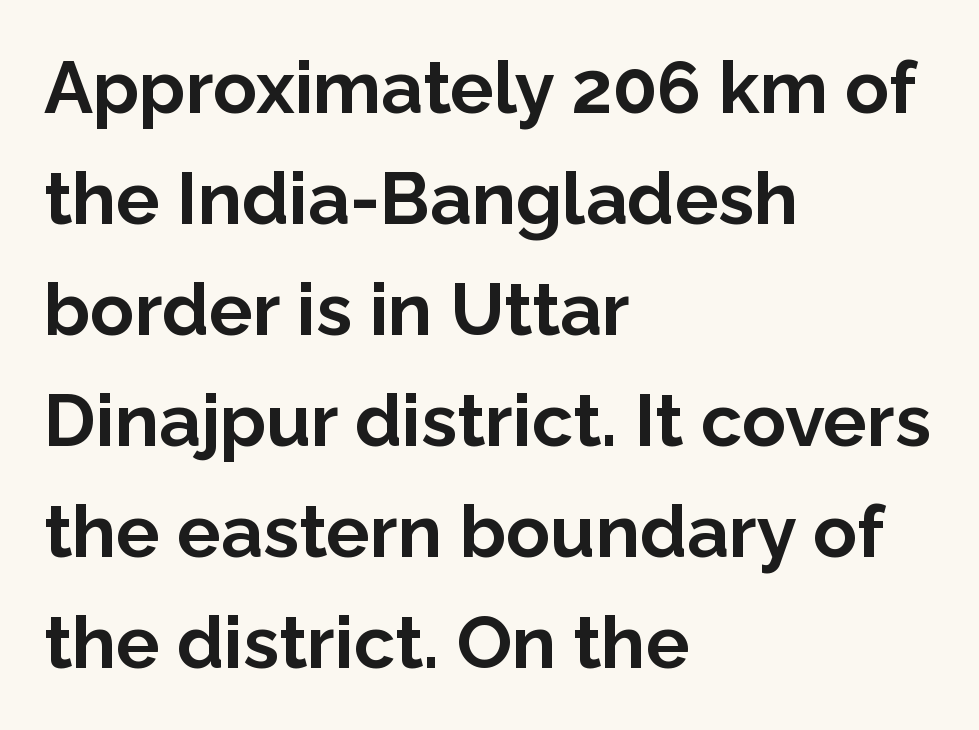
{"serif": "no", "italic": "no", "bold": "yes", "weight": "bold", "width": "normal", "stroke_contrast": "low", "x_height": "medium", "monospaced": "no", "underline": "no", "align": "left", "line_spacing": "normal", "line_spacing_ratio": 1.52, "letter_spacing": "normal", "letter_spacing_em": 0.0, "glyph_px": 73}
